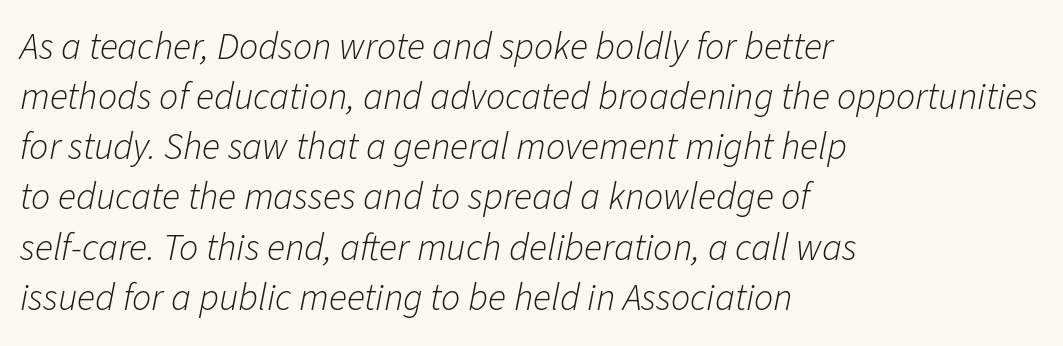
The image shows 38 px light type, italic (leaning right); set left-aligned, normal line spacing (1.32x), normal letter spacing, not underlined; low stroke contrast and a medium x-height.
